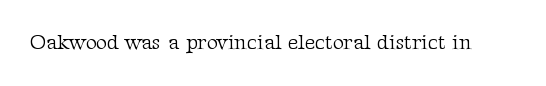
The passage shown is not underscored anywhere. The font's upright variant was chosen for this text. Stems here are at most as thick as an everyday book face. Observe the ordinary spacing: letters are neighbours, not strangers.
